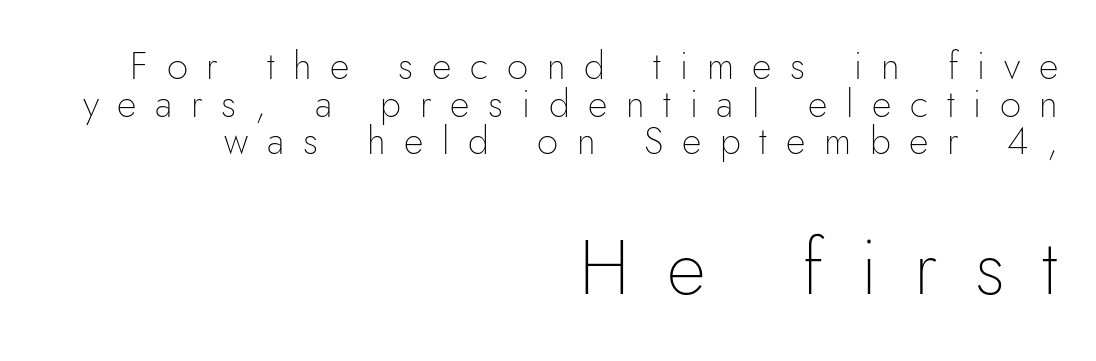
The image shows 76 px thin sans-serif type, upright; set right-aligned, tight line spacing (0.99x), unusually wide letter spacing (+0.49 em), not underlined; the second (bottom) block is 2.0x larger; low stroke contrast and a small x-height.
